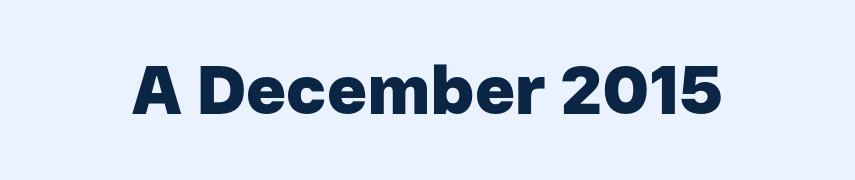
The image shows 68 px heavy sans-serif type, upright; set normal letter spacing, not underlined; low stroke contrast and a medium x-height.
